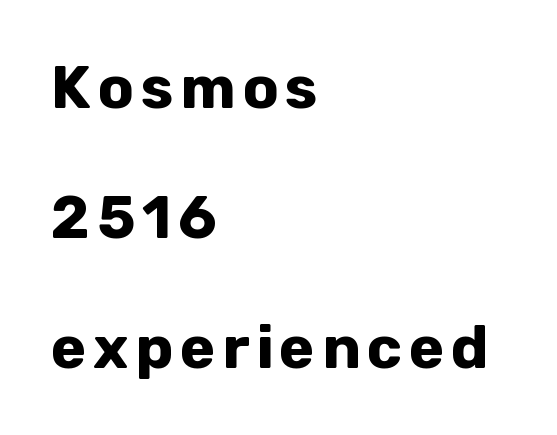
{"serif": "no", "italic": "no", "bold": "yes", "weight": "bold", "width": "normal", "stroke_contrast": "low", "x_height": "medium", "monospaced": "no", "underline": "no", "align": "left", "line_spacing": "loose", "line_spacing_ratio": 2.17, "glyph_px": 60}
